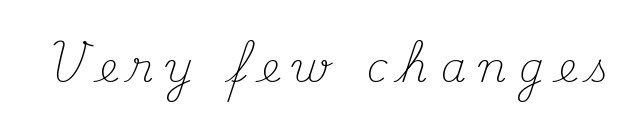
Is this a heavy cut? Hardly; it is regular or lighter. Glyph-to-glyph distance is far greater than everyday printed text. Note the varied advance widths — an 'i' is clearly narrower than an 'm'. Small tapered or slab feet sit at the stroke ends, so this counts as serif. Letters rest on an invisible, unmarked baseline.
